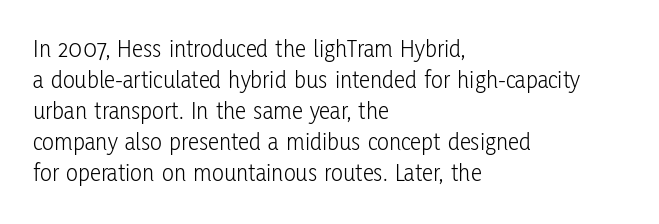
The image shows 25 px text type, upright; set left-aligned, line spacing 1.24x, normal letter spacing, not underlined.
